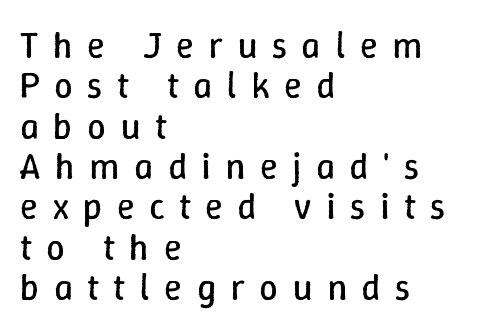
Q: Is the text bold? A: No.
Q: Is the text italic (slanted)? A: No, it is upright.
Q: Is the text underlined? A: No.
Q: How is the paragraph aligned? A: Left-aligned.
Q: Is the spacing between letters normal or unusually wide? A: Unusually wide.
Q: Is the spacing between lines tight, normal or loose? A: Tight.
Q: Width (condensed, normal, or wide)? A: Normal.
Q: Stroke contrast? A: Low.
Q: x-height? A: Medium.
Q: Monospaced? A: No.
